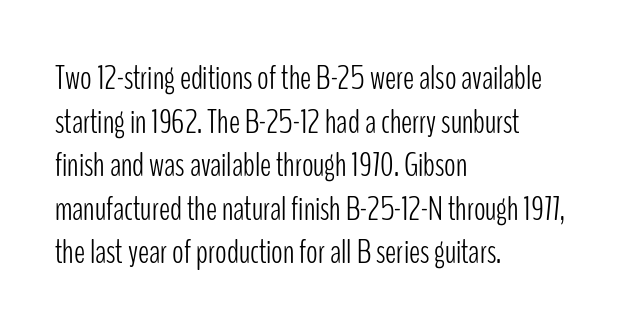
The words here are not underlined. Classification — sans serif. This sample has the flowing, uneven cadence of proportional lettering. Summary of vertical rhythm: regular, with standard interline spacing. You could call the tracking neutral — neither tight nor loose.
